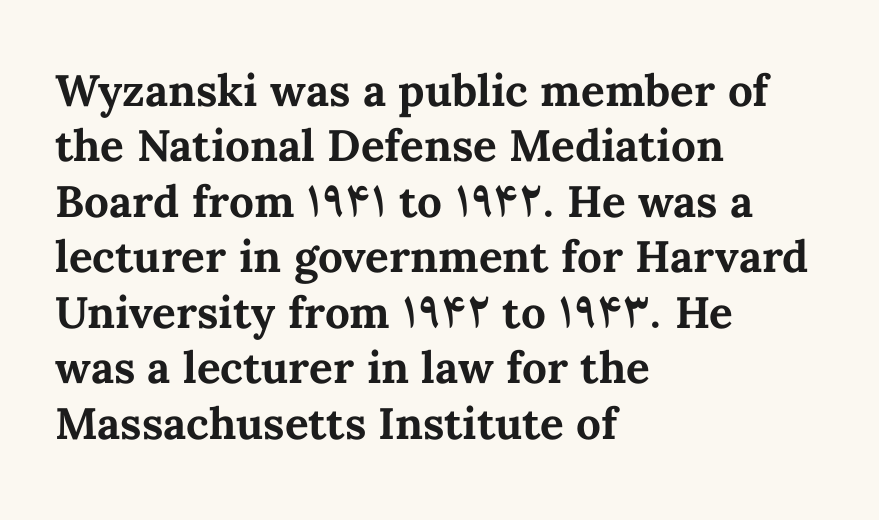
Spacing verdict: proportional, widths tailored to each character. Which margin do the lines hug? The left one — the right edge is uneven. Words appear dense and cohesive because spacing is normal. The leading is moderate, giving the passage an even texture.
